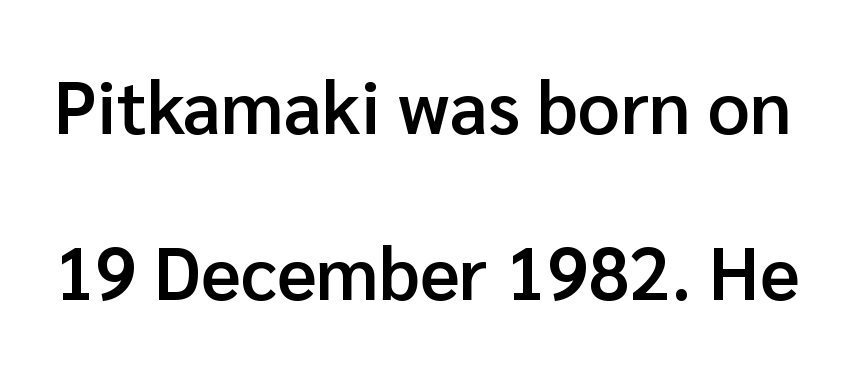
Q: Is the text bold? A: Semi-bold.
Q: Is the text italic (slanted)? A: No, it is upright.
Q: Is the typeface a serif or a sans-serif typeface? A: Sans-serif.
Q: Is the text underlined? A: No.
Q: Is the spacing between letters normal or unusually wide? A: Normal.
Q: Is the spacing between lines tight, normal or loose? A: Loose.
Q: Width (condensed, normal, or wide)? A: Normal.
Q: Stroke contrast? A: Low.
Q: x-height? A: Medium.
Q: Monospaced? A: No.
